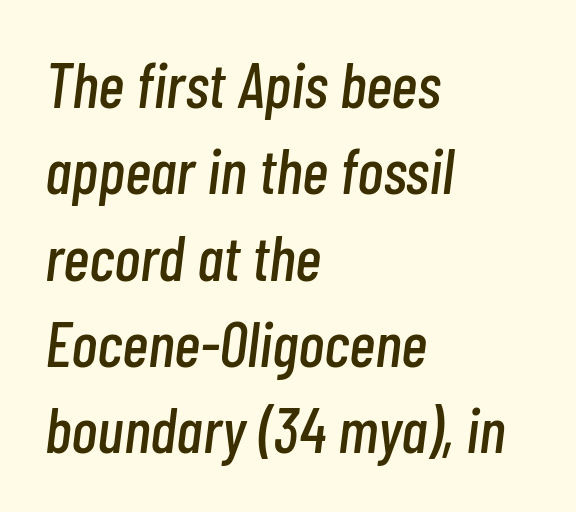
Characters are canted at an angle relative to the baseline's perpendicular. This sample is left-justified, so line endings fall wherever the words run out. You could call the tracking neutral — neither tight nor loose. Compared with typical paragraphs, the rows here are spaced about the same. Here the designer chose a conventional face with non-uniform glyph widths.
